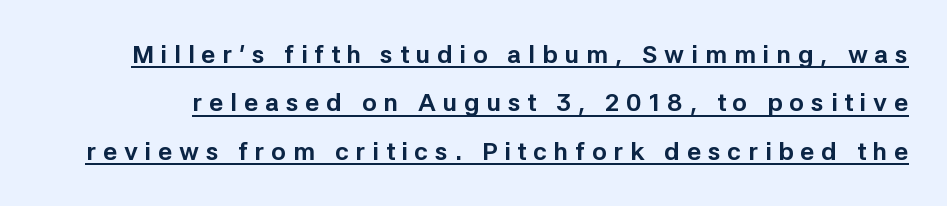
{"italic": "no", "bold": "yes", "underline": "yes", "line_spacing": "loose", "line_spacing_ratio": 1.94, "letter_spacing": "wide", "letter_spacing_em": 0.27, "glyph_px": 25}
